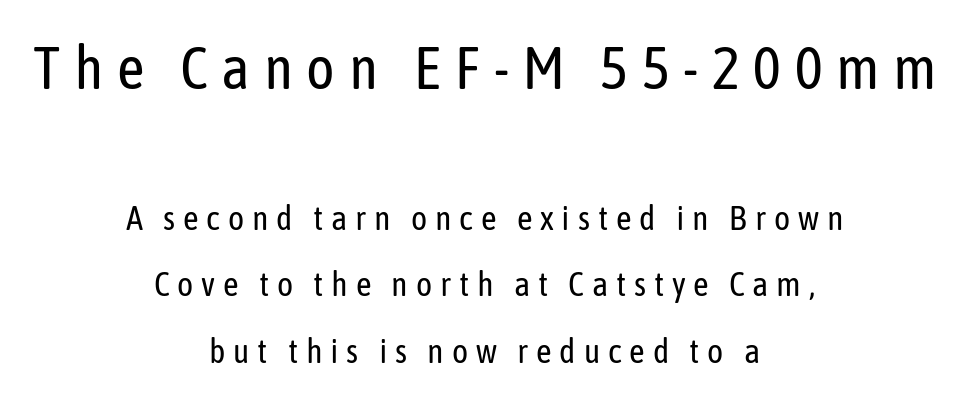
{"serif": "no", "italic": "no", "bold": "no", "weight": "regular", "width": "condensed", "stroke_contrast": "low", "x_height": "medium", "monospaced": "no", "underline": "no", "align": "center", "line_spacing": "loose", "line_spacing_ratio": 1.96, "letter_spacing": "wide", "letter_spacing_em": 0.23, "larger_block": "first", "size_ratio": 1.76, "glyph_px": 60}
